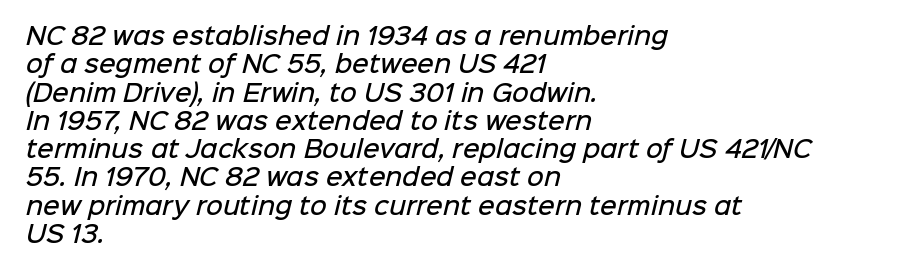
The image shows 23 px text type; set left-aligned, line spacing 1.23x, normal letter spacing, not underlined.
